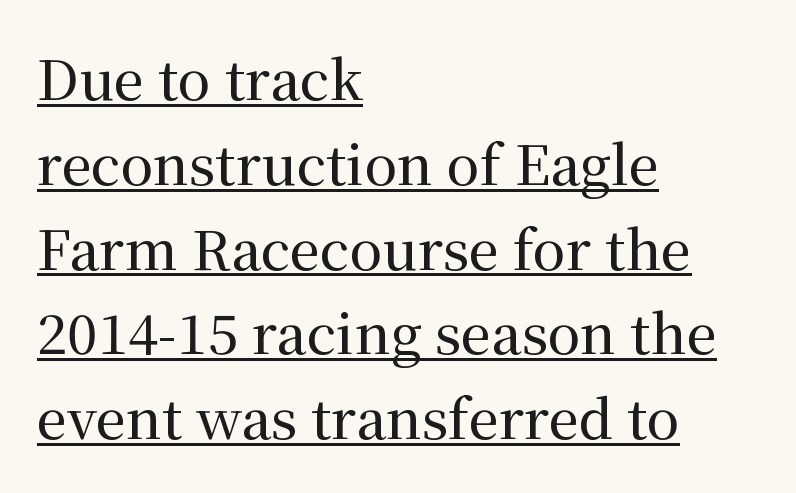
The image shows 54 px serif type, upright; set left-aligned, normal line spacing (1.57x), normal letter spacing, underlined; medium stroke contrast and a medium x-height.
